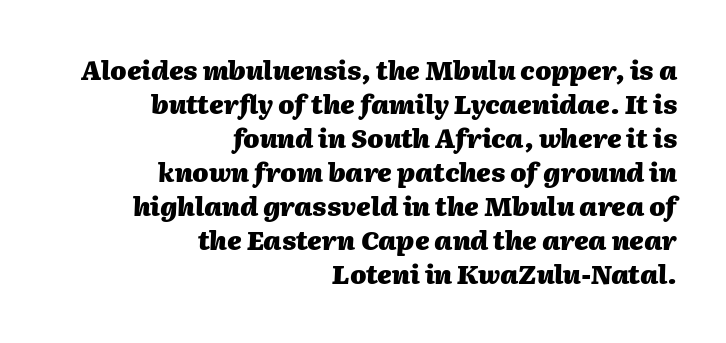
Q: Is the text bold? A: Yes.
Q: Is the text italic (slanted)? A: Yes, it leans right by about 2 degrees.
Q: Is the text underlined? A: No.
Q: How is the paragraph aligned? A: Right-aligned.
Q: Is the spacing between letters normal or unusually wide? A: Normal.
Q: Is the spacing between lines tight, normal or loose? A: Normal.
